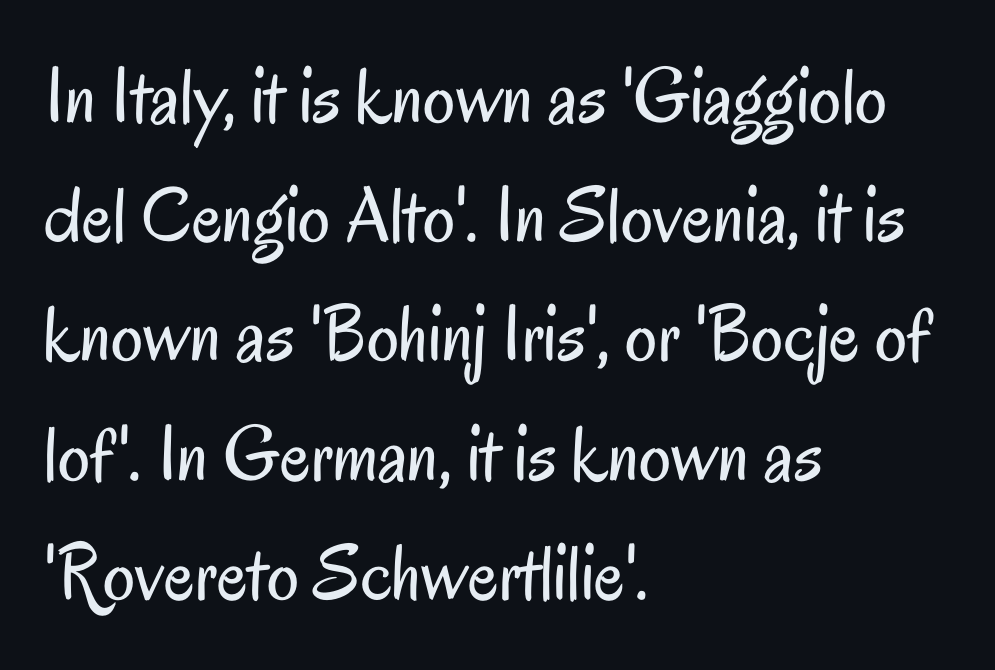
Q: Is the text bold? A: No.
Q: Is the text italic (slanted)? A: No, it is upright.
Q: Is the typeface a serif or a sans-serif typeface? A: Sans-serif.
Q: Is the text underlined? A: No.
Q: How is the paragraph aligned? A: Left-aligned.
Q: Is the spacing between letters normal or unusually wide? A: Normal.
Q: Is the spacing between lines tight, normal or loose? A: Normal.
Q: Width (condensed, normal, or wide)? A: Condensed.
Q: Stroke contrast? A: Low.
Q: x-height? A: Small.
Q: Monospaced? A: No.
